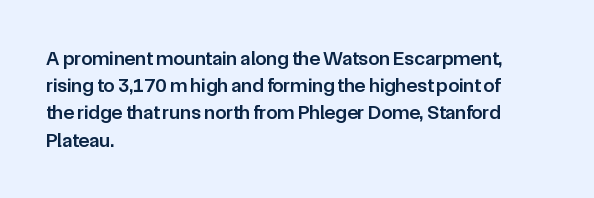
Q: Is the text bold? A: Semi-bold.
Q: Is the text italic (slanted)? A: No, it is upright.
Q: Is the text underlined? A: No.
Q: How is the paragraph aligned? A: Left-aligned.
Q: Is the spacing between letters normal or unusually wide? A: Normal.
Q: Is the spacing between lines tight, normal or loose? A: Normal.
